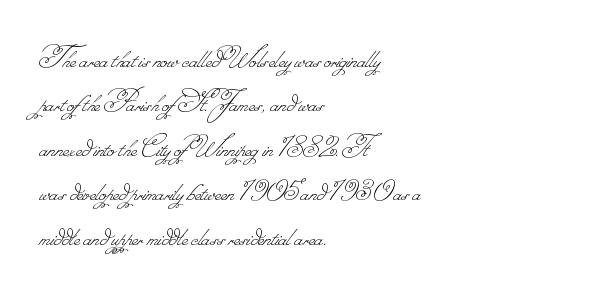
Q: Is the text bold? A: No.
Q: Is the text underlined? A: No.
Q: How is the paragraph aligned? A: Left-aligned.
Q: Is the spacing between letters normal or unusually wide? A: Normal.
Q: Is the spacing between lines tight, normal or loose? A: Normal.
Q: Width (condensed, normal, or wide)? A: Normal.
Q: Stroke contrast? A: Low.
Q: Monospaced? A: No.
